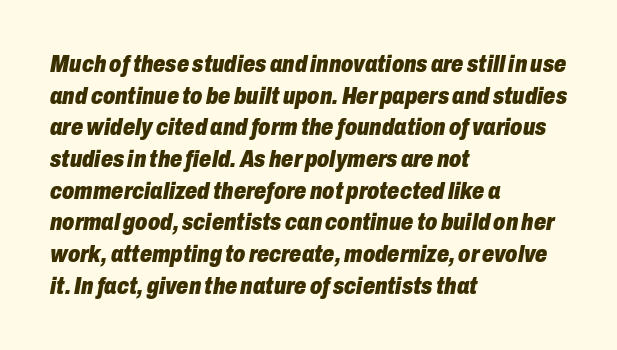
{"italic": "yes", "lean": "right", "slant_degrees": 10, "bold": "yes", "underline": "no", "align": "left", "line_spacing": "normal", "line_spacing_ratio": 1.32, "letter_spacing": "normal", "letter_spacing_em": 0.0, "glyph_px": 24}
